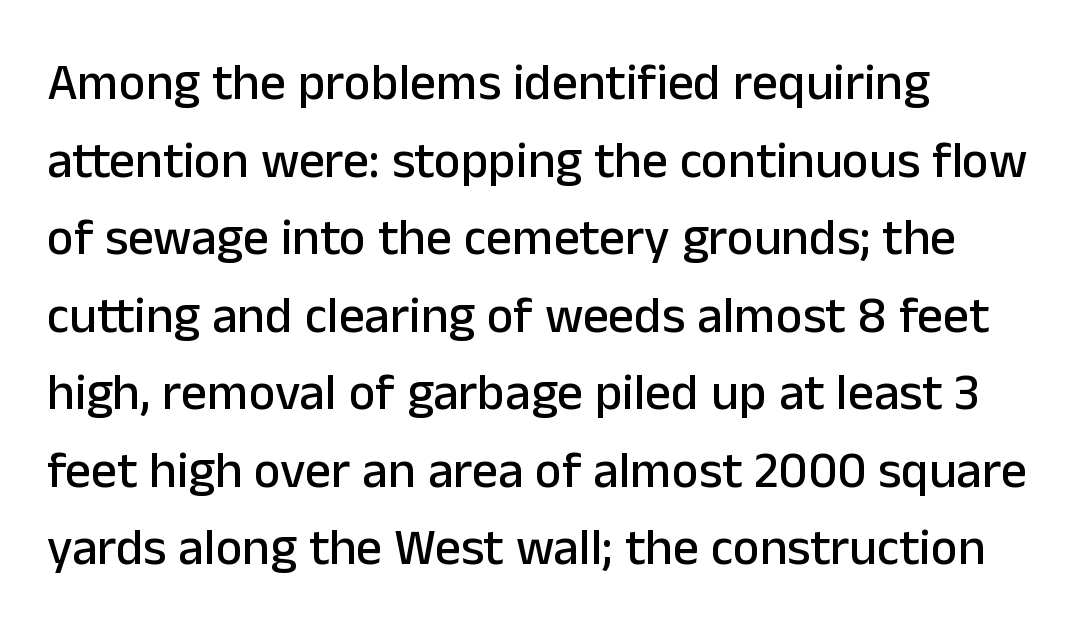
The image shows 51 px sans-serif type, upright; set left-aligned, normal line spacing (1.52x), normal letter spacing, not underlined; low stroke contrast and a medium x-height.
